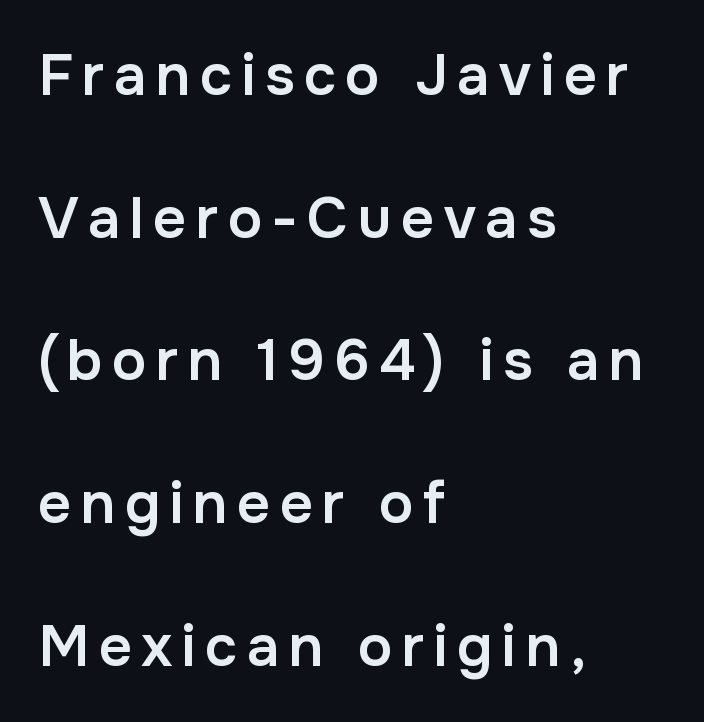
Q: Is the text bold? A: Semi-bold.
Q: Is the text italic (slanted)? A: No, it is upright.
Q: Is the typeface a serif or a sans-serif typeface? A: Sans-serif.
Q: Is the text underlined? A: No.
Q: How is the paragraph aligned? A: Left-aligned.
Q: Is the spacing between lines tight, normal or loose? A: Loose.
Q: Width (condensed, normal, or wide)? A: Normal.
Q: Stroke contrast? A: Low.
Q: x-height? A: Medium.
Q: Monospaced? A: No.
